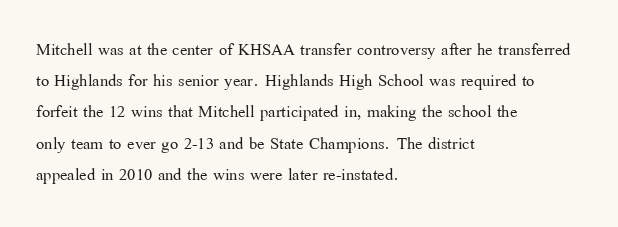
Every row of glyphs begins at an identical x-position on the left. The typesetting does not lean heavy: it is not bold. One glance says typical: line gaps are just what's usual. Underlining? Definitely not there.
